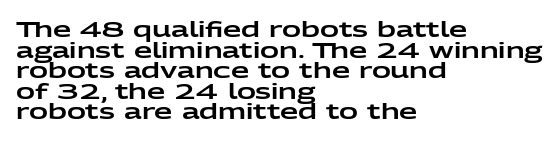
{"italic": "no", "underline": "no", "align": "left", "line_spacing": "tight", "line_spacing_ratio": 0.98, "letter_spacing": "normal", "letter_spacing_em": 0.0, "glyph_px": 21}
